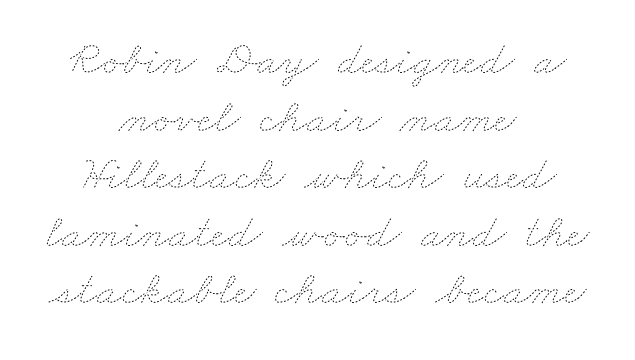
The image shows 48 px thin, wide type; set centered, line spacing 1.2x, normal letter spacing, not underlined; low stroke contrast and a small x-height.
